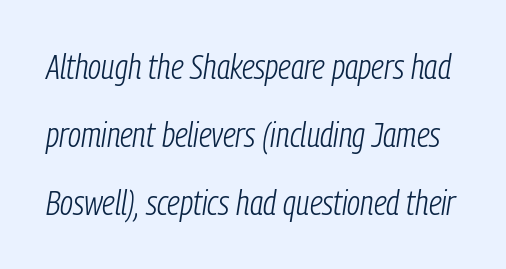
The image shows 34 px light, condensed type, italic (leaning right); set loose line spacing (2.0x), normal letter spacing, not underlined; low stroke contrast and a medium x-height.
